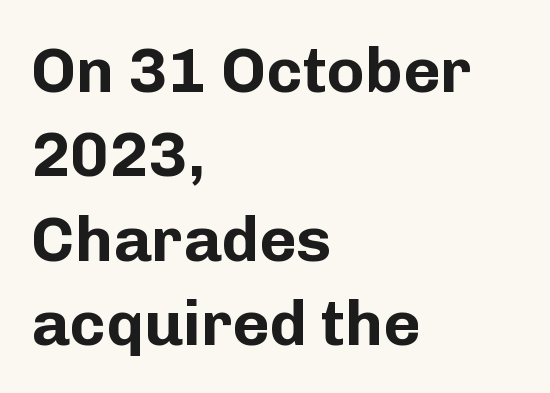
Spacing between characters is what you'd get straight out of the box. Look at the bottom of the vertical strokes: they stop flat, with no serifs. Students, observe: this is what conventionally led text looks like. The glyphs are unaccompanied by any horizontal stroke below them. Each glyph is drawn with heavy, bold strokes. Upright lettering throughout.
